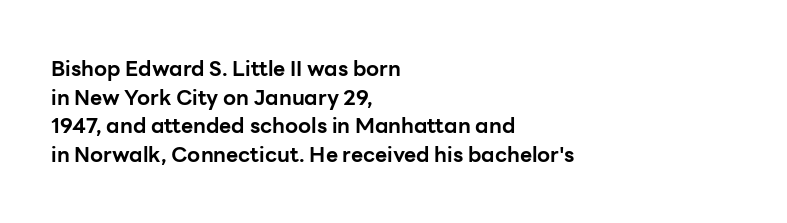
{"italic": "no", "bold": "yes", "underline": "no", "align": "left", "line_spacing": "normal", "line_spacing_ratio": 1.36, "letter_spacing": "normal", "letter_spacing_em": 0.0, "glyph_px": 21}
